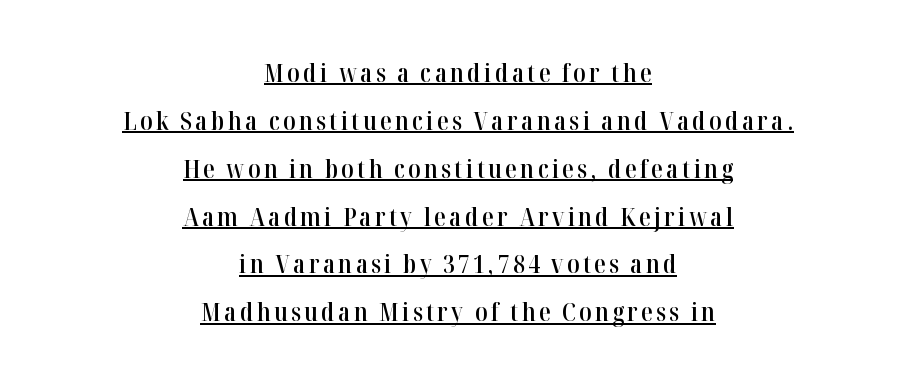
Heft: intermediate — a semibold. Leftover space on each line is divided equally before and after the words. The glyphs are accompanied by a horizontal stroke just below them. The axis of the letterforms is exactly vertical.
